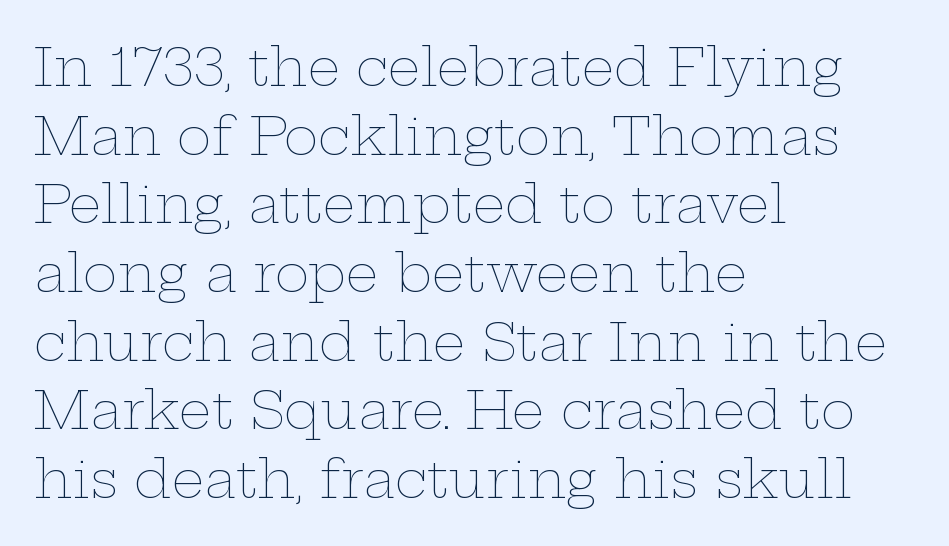
Q: Is the text bold? A: No.
Q: Is the text italic (slanted)? A: No, it is upright.
Q: Is the text underlined? A: No.
Q: How is the paragraph aligned? A: Left-aligned.
Q: Is the spacing between letters normal or unusually wide? A: Normal.
Q: Is the spacing between lines tight, normal or loose? A: Normal.
Q: Width (condensed, normal, or wide)? A: Wide.
Q: Stroke contrast? A: Low.
Q: x-height? A: Medium.
Q: Monospaced? A: No.
